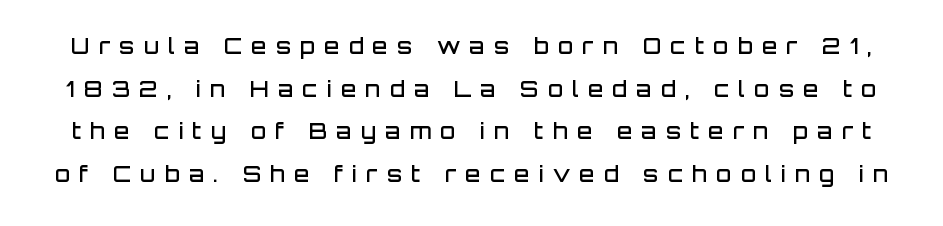
Q: Is the text bold? A: Semi-bold.
Q: Is the text italic (slanted)? A: No, it is upright.
Q: Is the text underlined? A: No.
Q: Is the spacing between letters normal or unusually wide? A: Unusually wide.
Q: Is the spacing between lines tight, normal or loose? A: Loose.
